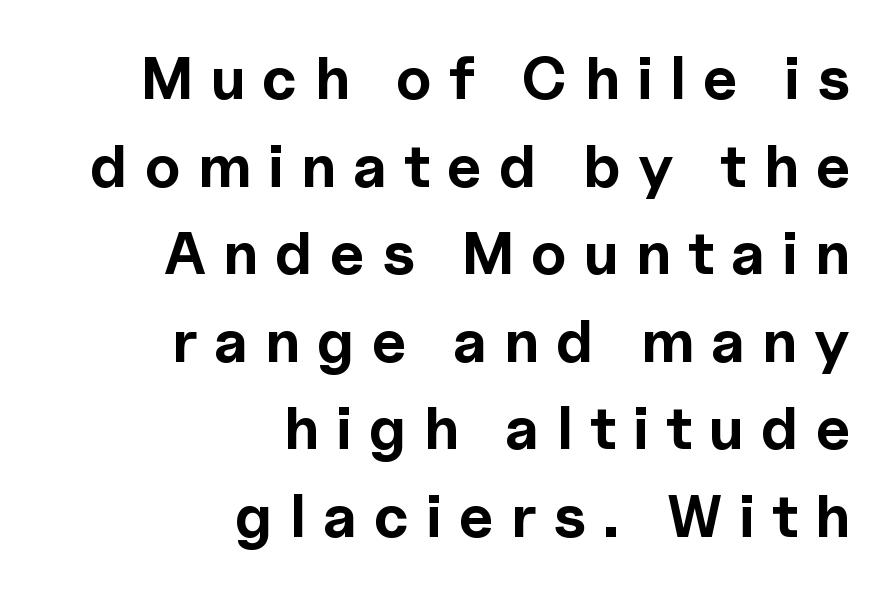
The image shows 60 px bold sans-serif type, upright; set right-aligned, normal line spacing (1.46x), unusually wide letter spacing (+0.29 em), not underlined; a medium x-height.
